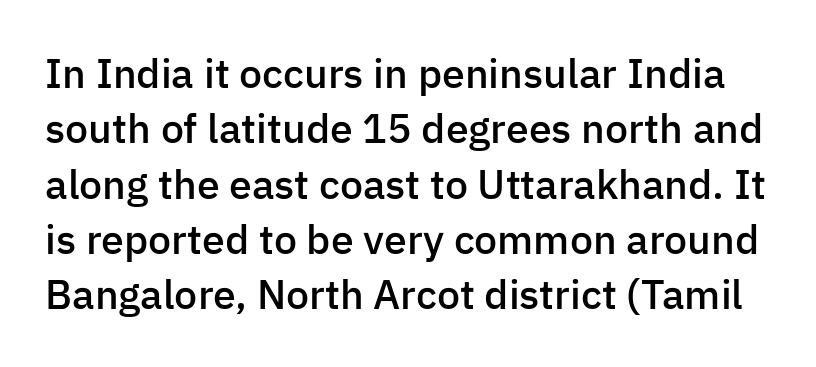
Q: Is the text bold? A: Semi-bold.
Q: Is the text italic (slanted)? A: No, it is upright.
Q: Is the typeface a serif or a sans-serif typeface? A: Sans-serif.
Q: Is the text underlined? A: No.
Q: Is the spacing between letters normal or unusually wide? A: Normal.
Q: Is the spacing between lines tight, normal or loose? A: Normal.
Q: Width (condensed, normal, or wide)? A: Normal.
Q: Stroke contrast? A: Low.
Q: x-height? A: Medium.
Q: Monospaced? A: No.
